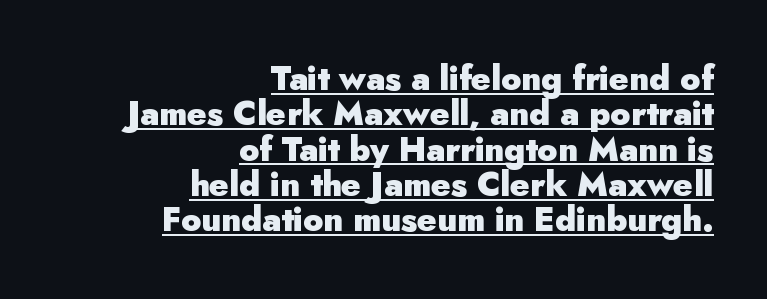
Q: Is the text bold? A: Yes.
Q: Is the text italic (slanted)? A: No, it is upright.
Q: Is the typeface a serif or a sans-serif typeface? A: Sans-serif.
Q: Is the text underlined? A: Yes.
Q: How is the paragraph aligned? A: Right-aligned.
Q: Is the spacing between letters normal or unusually wide? A: Normal.
Q: Is the spacing between lines tight, normal or loose? A: Tight.
Q: Width (condensed, normal, or wide)? A: Normal.
Q: Stroke contrast? A: Low.
Q: x-height? A: Small.
Q: Monospaced? A: No.
